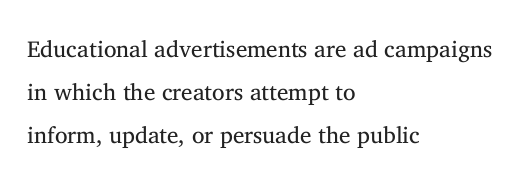
Tracking value appears to be zero — textbook default spacing. Descenders hang freely into open space. Is the type heavy? It reads as light-to-regular instead. No italicization has been applied; the sample stays upright. Which margin do the lines hug? The left one — the right edge is uneven.
